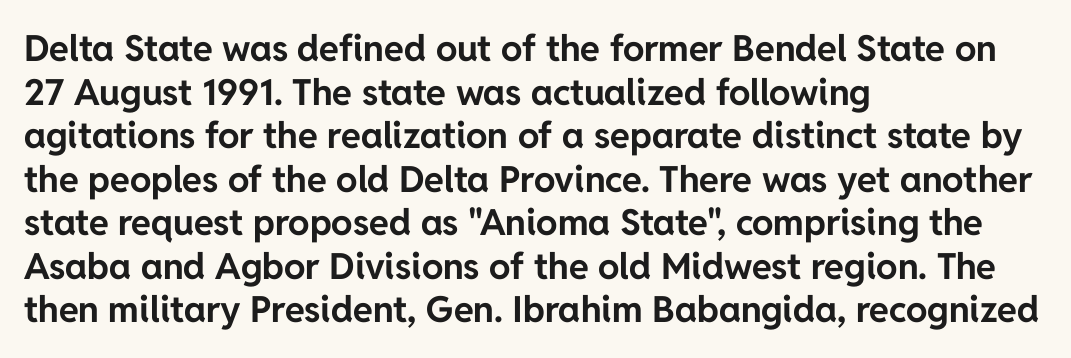
The image shows 36 px bold sans-serif type, upright; set left-aligned, line spacing 1.21x, normal letter spacing, not underlined; low stroke contrast and a medium x-height.
